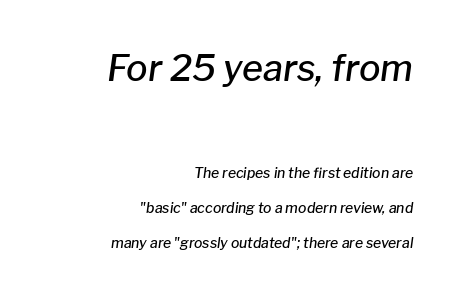
The characters look somewhat weighty, a semibold short of true bold. Where is the straight margin? On the right. The axis of the letterforms is tilted away from vertical. Reading down the column, the eye jumps a long way to each next line. Short note: letters normally spaced.
